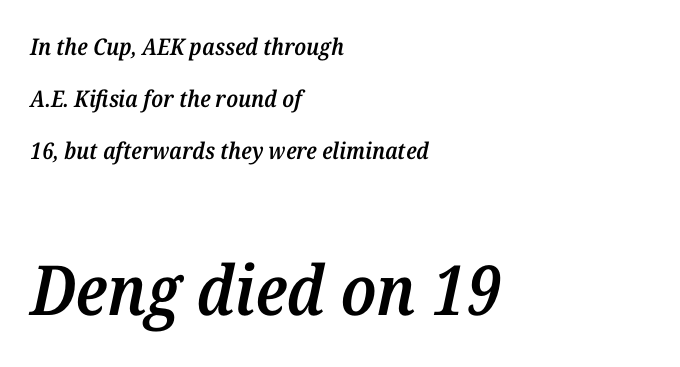
The image shows 69 px semibold serif type, italic (leaning right); set left-aligned, loose line spacing (2.26x), normal letter spacing, not underlined; the second (bottom) block is 3.0x larger; medium stroke contrast and a medium x-height.
